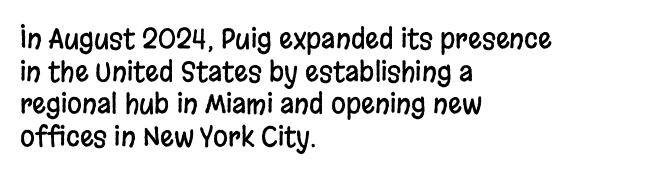
Q: Is the text italic (slanted)? A: No, it is upright.
Q: Is the text underlined? A: No.
Q: How is the paragraph aligned? A: Left-aligned.
Q: Is the spacing between letters normal or unusually wide? A: Normal.
